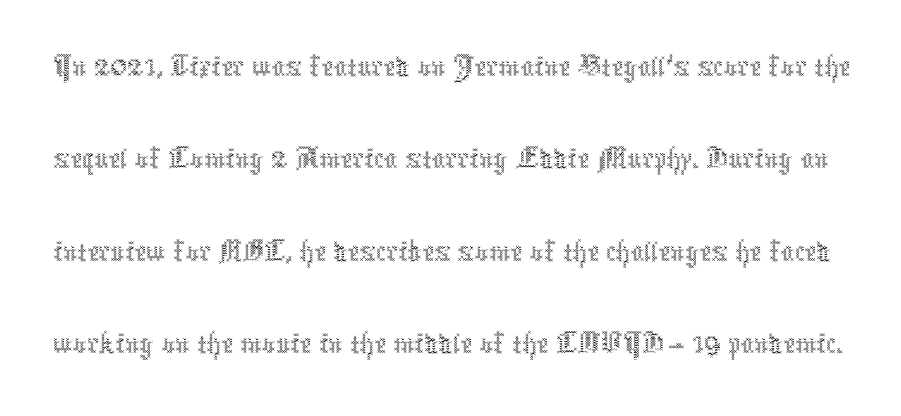
The image shows 67 px thin, condensed type, upright; set normal line spacing (1.38x), normal letter spacing, not underlined; a medium x-height.
